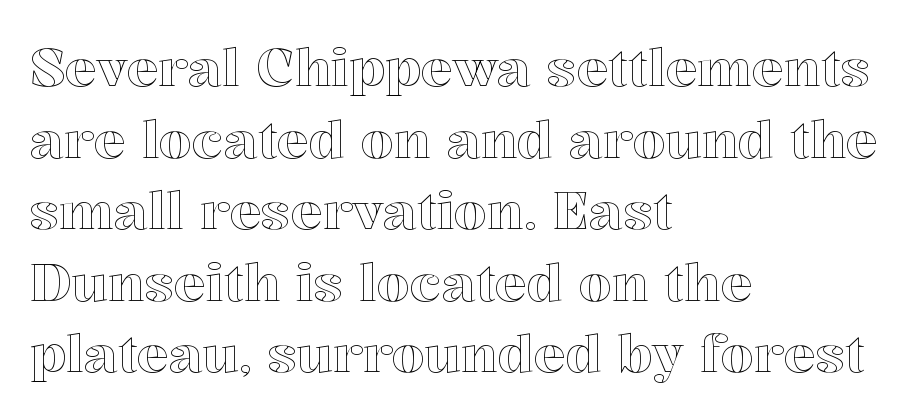
{"italic": "no", "width": "normal", "x_height": "medium", "monospaced": "no", "underline": "no", "align": "left", "line_spacing": "normal", "line_spacing_ratio": 1.35, "letter_spacing": "normal", "letter_spacing_em": 0.0, "glyph_px": 53}
